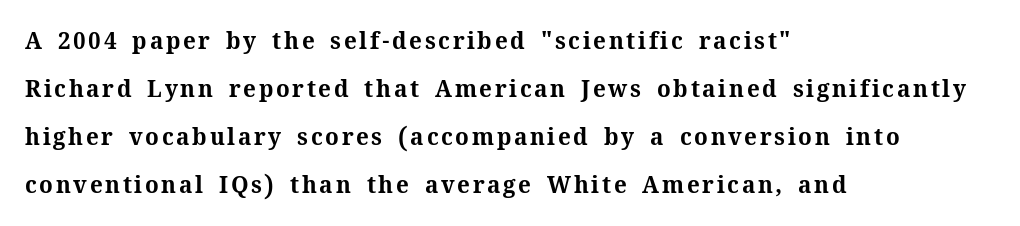
The axis of the letterforms is exactly vertical. Each glyph is drawn with heavy, bold strokes. Vertically, the passage feels expansive, rows floating well apart. Each row of text sits above clean, open space. The text block is weighted toward the left margin, trailing off unevenly rightward.
